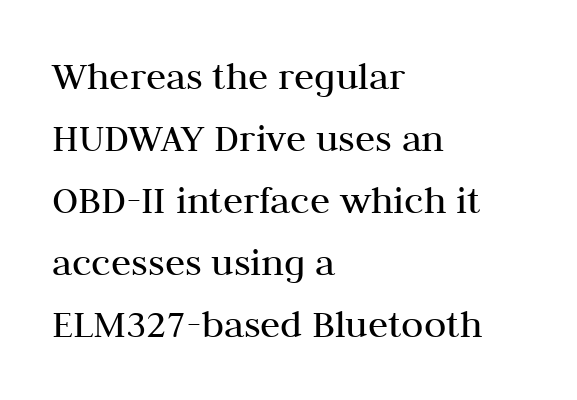
The rag falls on the right side of this text block. The words here are not underlined. This is the regular roman posture of the typeface. Here the glyphs are tracked normally, forming tight word shapes. Unlike a clean sans, this face finishes its strokes with serifs. Counters stay open thanks to moderate or lighter strokes.
